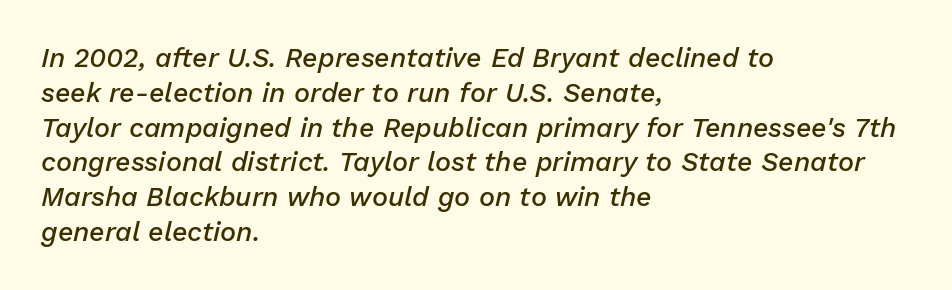
Q: Is the text bold? A: Semi-bold.
Q: Is the text italic (slanted)? A: Yes, it leans right by about 13 degrees.
Q: Is the text underlined? A: No.
Q: How is the paragraph aligned? A: Left-aligned.
Q: Is the spacing between letters normal or unusually wide? A: Normal.
Q: Is the spacing between lines tight, normal or loose? A: Normal.
